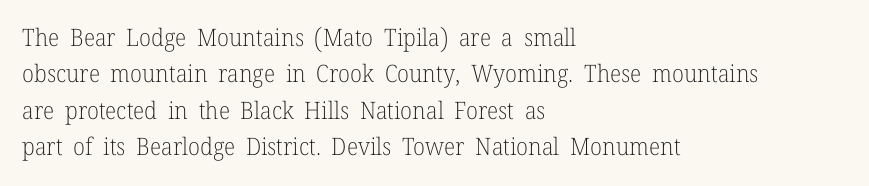
{"italic": "no", "bold": "no", "underline": "no", "align": "left", "line_spacing": "normal", "line_spacing_ratio": 1.52, "letter_spacing": "normal", "letter_spacing_em": 0.0, "glyph_px": 24}
